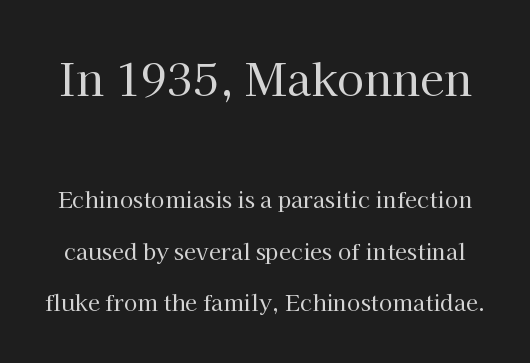
Vertical strokes here are truly vertical. Heft: none added — not bold. Lines of text with bare space underneath. The letterforms sit shoulder to shoulder at normal distance.
